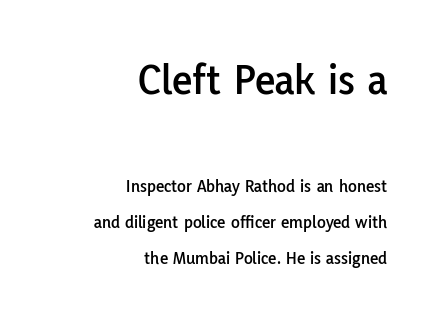
The image shows 44 px sans-serif type, upright; set right-aligned, loose line spacing (1.98x), normal letter spacing, not underlined; the first (top) block is 2.44x larger; low stroke contrast and a medium x-height.
